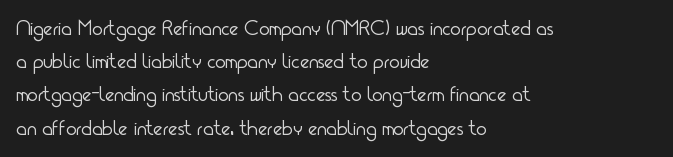
Q: Is the text bold? A: No.
Q: Is the text italic (slanted)? A: No, it is upright.
Q: Is the text underlined? A: No.
Q: How is the paragraph aligned? A: Left-aligned.
Q: Is the spacing between letters normal or unusually wide? A: Normal.
Q: Is the spacing between lines tight, normal or loose? A: Normal.
